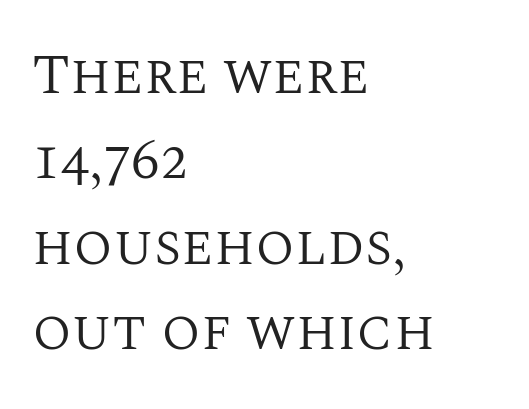
Q: Is the text bold? A: No.
Q: Is the text italic (slanted)? A: No, it is upright.
Q: Is the typeface a serif or a sans-serif typeface? A: Serif.
Q: Is the text underlined? A: No.
Q: How is the paragraph aligned? A: Left-aligned.
Q: Is the spacing between letters normal or unusually wide? A: Normal.
Q: Is the spacing between lines tight, normal or loose? A: Normal.
Q: Width (condensed, normal, or wide)? A: Normal.
Q: Stroke contrast? A: Medium.
Q: x-height? A: Large.
Q: Monospaced? A: No.
